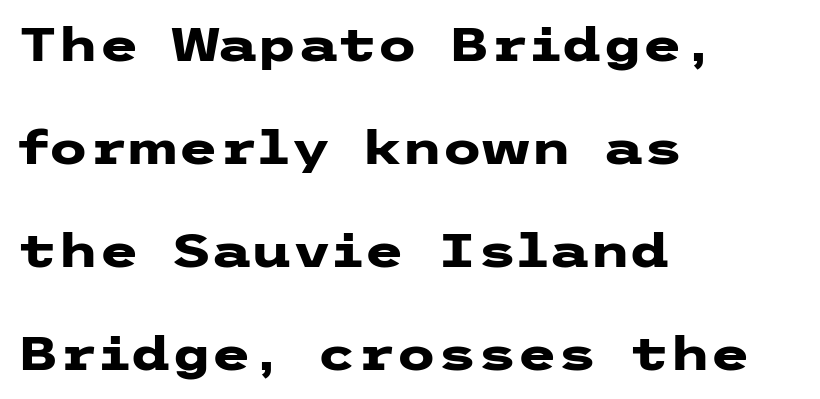
The font family rendered here belongs to the sans-serif group. The specimen omits any rule beneath the text block's lines. Is the letter spacing exaggerated? No — it looks like the ordinary default. Left-aligned paragraph, ragged on the right. The sample has been set heavy, in full bold. Baseline-to-baseline distance is far greater than the letter height.
